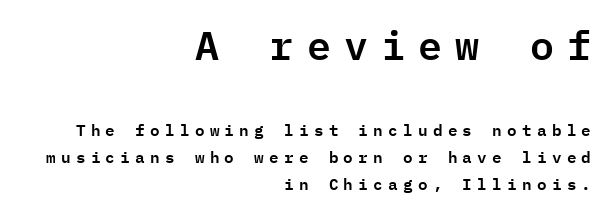
Q: Is the text italic (slanted)? A: No, it is upright.
Q: Is the typeface a serif or a sans-serif typeface? A: Sans-serif.
Q: Is the text underlined? A: No.
Q: How is the paragraph aligned? A: Right-aligned.
Q: Is the spacing between letters normal or unusually wide? A: Unusually wide.
Q: Is the spacing between lines tight, normal or loose? A: Normal.
Q: Which block of text is set in a larger size, the first (top) or the second (bottom)? A: The first (top) one.
Q: Width (condensed, normal, or wide)? A: Normal.
Q: Stroke contrast? A: Low.
Q: x-height? A: Medium.
Q: Monospaced? A: Yes.
